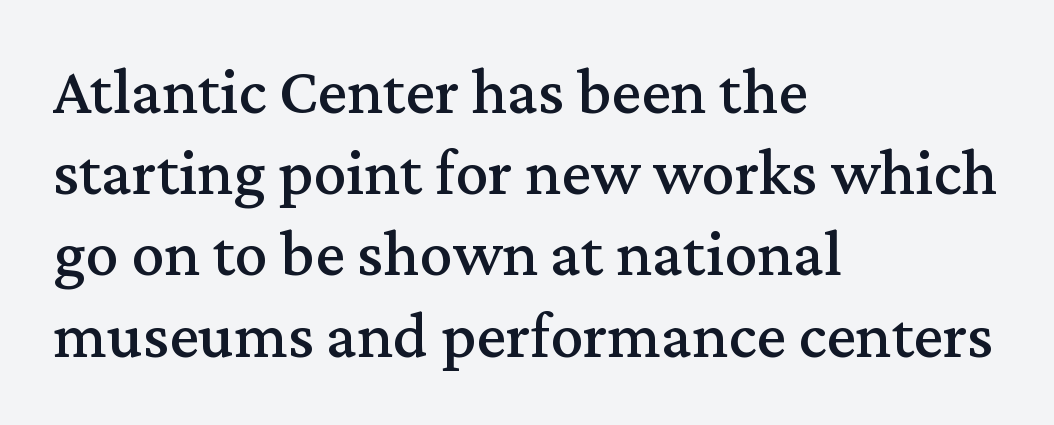
Tracking value appears to be zero — textbook default spacing. Stroke terminals: seriffed. Every stem runs plumb, perpendicular to the baseline. The rag falls on the right side of this text block.
